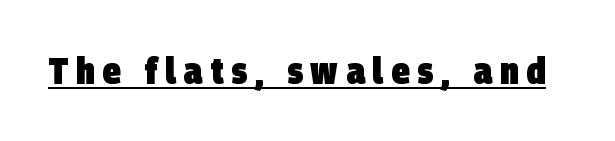
Unlike a traditional serif, this face leaves its strokes unadorned. Short note: letters widely spaced. Students, this is bold: see how much ink each stroke carries. This sample has the flowing, uneven cadence of proportional lettering.
